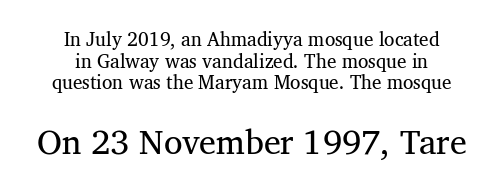
The image shows 34 px regular-weight serif type, upright; set centered, tight line spacing (1.14x), normal letter spacing, not underlined; the second (bottom) block is 1.79x larger; medium stroke contrast and a medium x-height.
